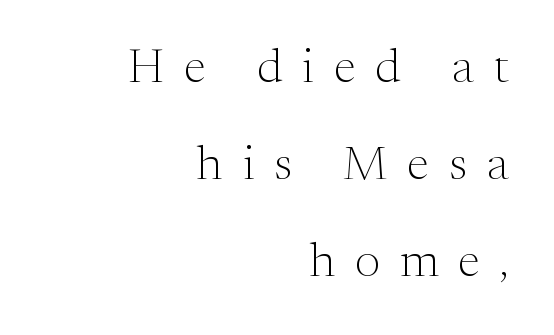
The image shows 48 px light serif type, upright; set right-aligned, loose line spacing (2.02x), unusually wide letter spacing (+0.42 em), not underlined; medium stroke contrast and a medium x-height.
